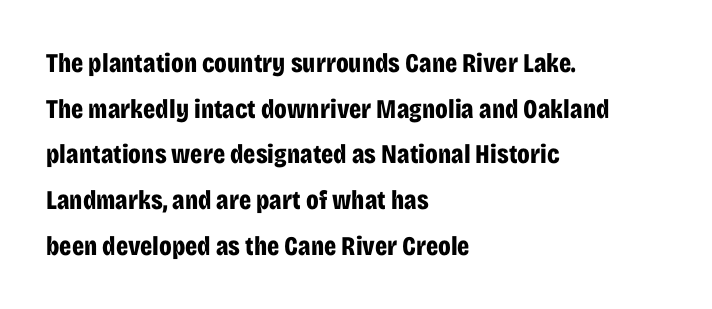
Regular leading. Check the space under the baseline: it is left empty. These lines are set flush left with a ragged right edge. When letters stand straight like this, we call the style roman or upright. The letterforms sit shoulder to shoulder at normal distance.
